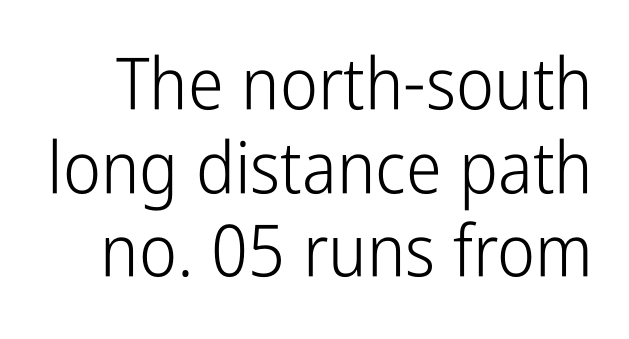
Q: Is the text bold? A: No.
Q: Is the text italic (slanted)? A: No, it is upright.
Q: Is the typeface a serif or a sans-serif typeface? A: Sans-serif.
Q: Is the text underlined? A: No.
Q: Is the spacing between letters normal or unusually wide? A: Normal.
Q: Width (condensed, normal, or wide)? A: Condensed.
Q: Stroke contrast? A: Low.
Q: x-height? A: Medium.
Q: Monospaced? A: No.
